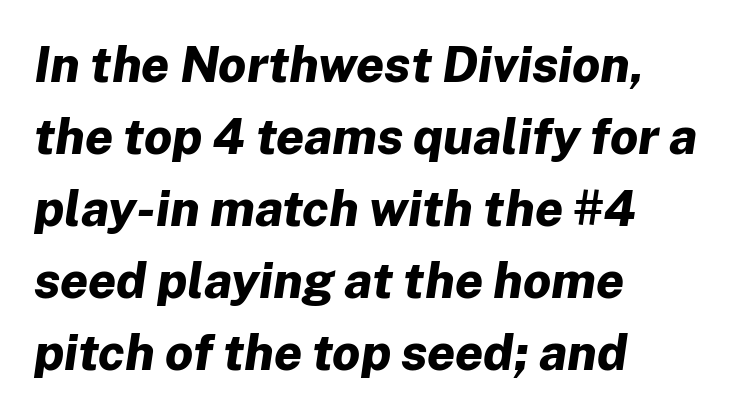
Q: Is the text bold? A: Yes.
Q: Is the text italic (slanted)? A: Yes, it leans right by about 8 degrees.
Q: Is the text underlined? A: No.
Q: How is the paragraph aligned? A: Left-aligned.
Q: Is the spacing between letters normal or unusually wide? A: Normal.
Q: Is the spacing between lines tight, normal or loose? A: Normal.
Q: Width (condensed, normal, or wide)? A: Normal.
Q: Stroke contrast? A: Low.
Q: x-height? A: Medium.
Q: Monospaced? A: No.
